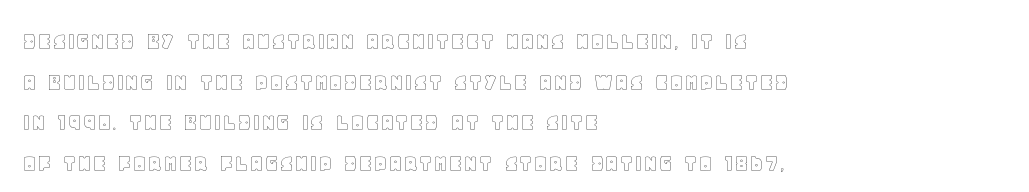
Q: Is the text italic (slanted)? A: No, it is upright.
Q: Is the text underlined? A: No.
Q: How is the paragraph aligned? A: Left-aligned.
Q: Is the spacing between letters normal or unusually wide? A: Normal.
Q: Is the spacing between lines tight, normal or loose? A: Normal.
